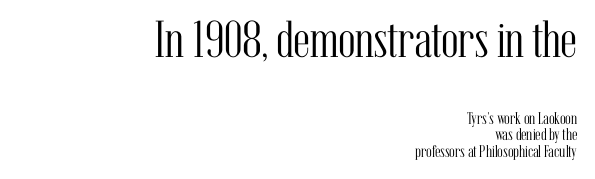
Q: Is the text bold? A: No.
Q: Is the text italic (slanted)? A: No, it is upright.
Q: Is the typeface a serif or a sans-serif typeface? A: Serif.
Q: Is the text underlined? A: No.
Q: How is the paragraph aligned? A: Right-aligned.
Q: Is the spacing between letters normal or unusually wide? A: Normal.
Q: Is the spacing between lines tight, normal or loose? A: Tight.
Q: Which block of text is set in a larger size, the first (top) or the second (bottom)? A: The first (top) one.
Q: Width (condensed, normal, or wide)? A: Condensed.
Q: Stroke contrast? A: Medium.
Q: x-height? A: Medium.
Q: Monospaced? A: No.
